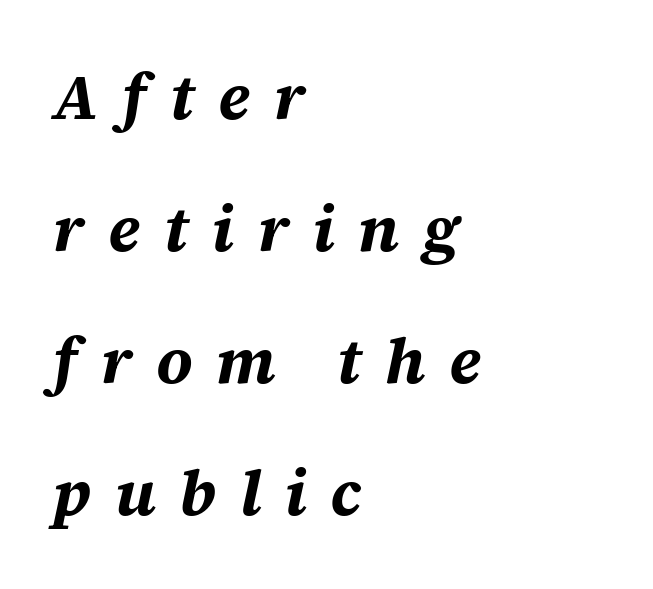
{"italic": "yes", "lean": "right", "slant_degrees": 12, "bold": "yes", "weight": "bold", "width": "normal", "stroke_contrast": "medium", "x_height": "large", "monospaced": "no", "underline": "no", "align": "left", "line_spacing": "loose", "line_spacing_ratio": 2.06, "letter_spacing": "wide", "letter_spacing_em": 0.37, "glyph_px": 64}
